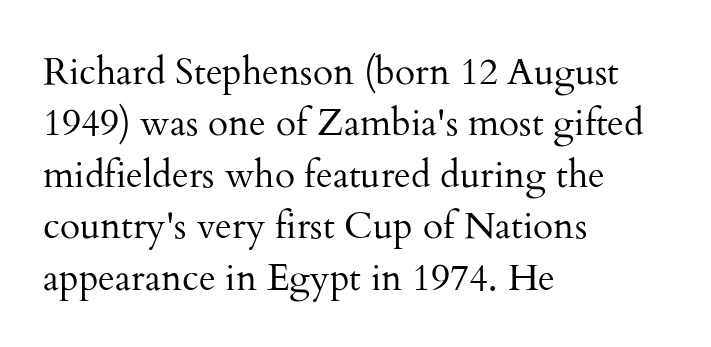
The image shows 37 px regular-weight serif type, upright; set left-aligned, normal line spacing (1.39x), normal letter spacing, not underlined; medium stroke contrast and a small x-height.
